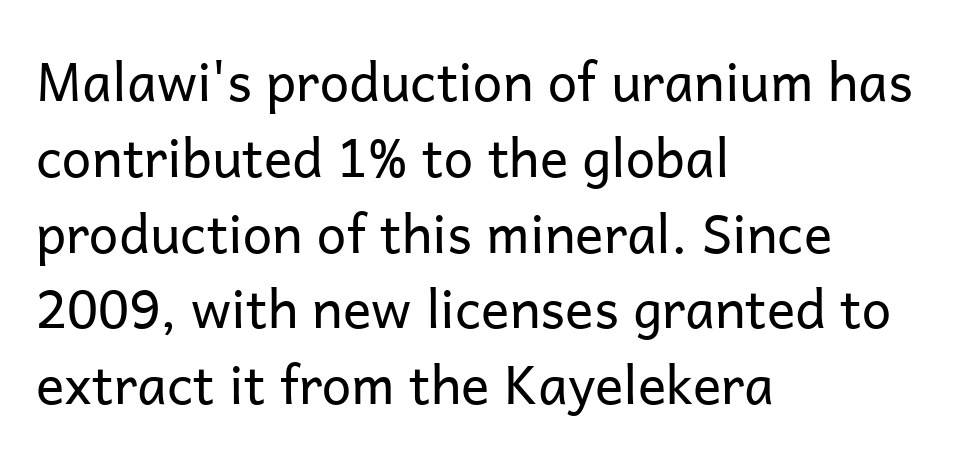
The axis of the letterforms is exactly vertical. Words appear dense and cohesive because spacing is normal. Nobody drew a line under any word here. You could not count columns in this text — the font is proportionally spaced. Check where the strokes stop: nothing finishes them off — pure sans.
